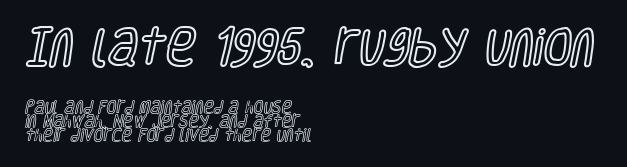
Q: Is the text italic (slanted)? A: Yes.
Q: Is the text underlined? A: No.
Q: How is the paragraph aligned? A: Left-aligned.
Q: Is the spacing between letters normal or unusually wide? A: Normal.
Q: Is the spacing between lines tight, normal or loose? A: Tight.
Q: Which block of text is set in a larger size, the first (top) or the second (bottom)? A: The first (top) one.
Q: Width (condensed, normal, or wide)? A: Condensed.
Q: x-height? A: Large.
Q: Monospaced? A: No.
